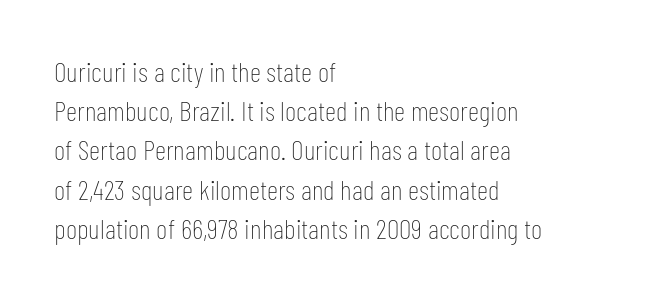
The zone under the glyphs is completely vacant. Type style note: lacks serifs. Where is the straight margin? On the left. Is the letter spacing exaggerated? No — it looks like the ordinary default. Each stroke keeps to a modest, everyday thickness or less. Looks like regular typesetting: each glyph gets only the width it needs.
